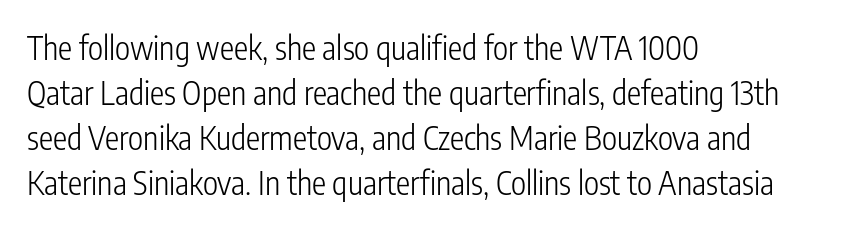
The image shows 32 px light, condensed sans-serif type, upright; set left-aligned, normal line spacing (1.41x), normal letter spacing, not underlined; low stroke contrast and a medium x-height.
